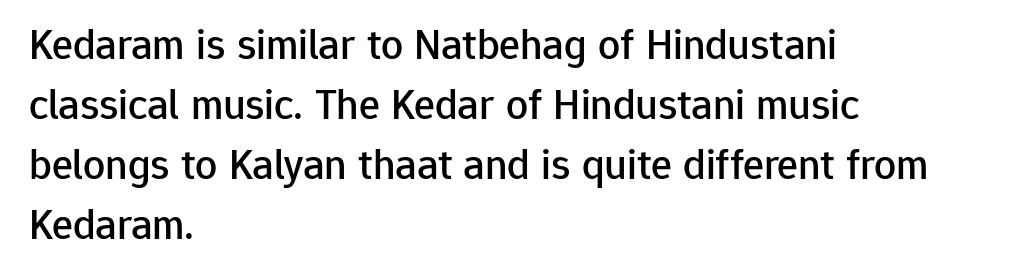
Beneath every word, the page is bare. The passage shown is typed in a proportional face where columns would drift. The designer went with a sans here, leaving each stem footless. In terms of leading, this rendering sits right in the middle. Observe the ordinary spacing: letters are neighbours, not strangers.
